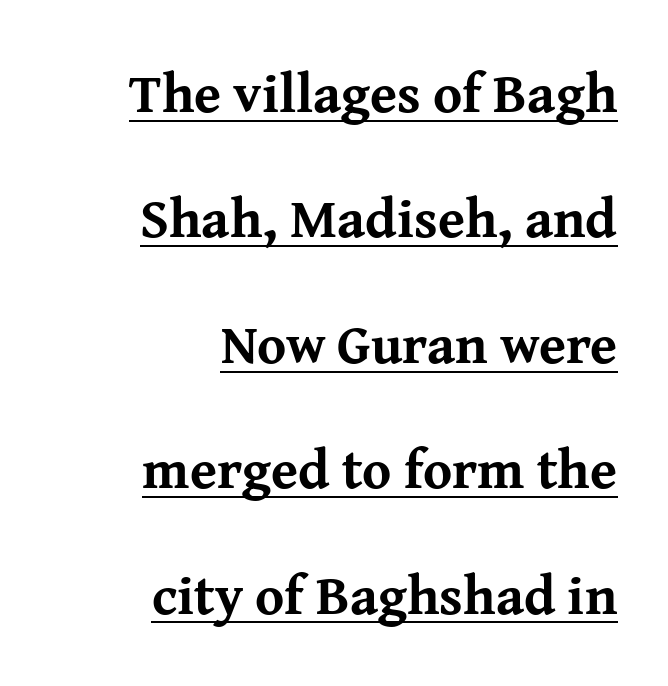
Q: Is the text bold? A: Yes.
Q: Is the text italic (slanted)? A: No, it is upright.
Q: Is the typeface a serif or a sans-serif typeface? A: Serif.
Q: Is the text underlined? A: Yes.
Q: How is the paragraph aligned? A: Right-aligned.
Q: Is the spacing between letters normal or unusually wide? A: Normal.
Q: Is the spacing between lines tight, normal or loose? A: Loose.
Q: Width (condensed, normal, or wide)? A: Normal.
Q: Stroke contrast? A: Medium.
Q: x-height? A: Medium.
Q: Monospaced? A: No.
